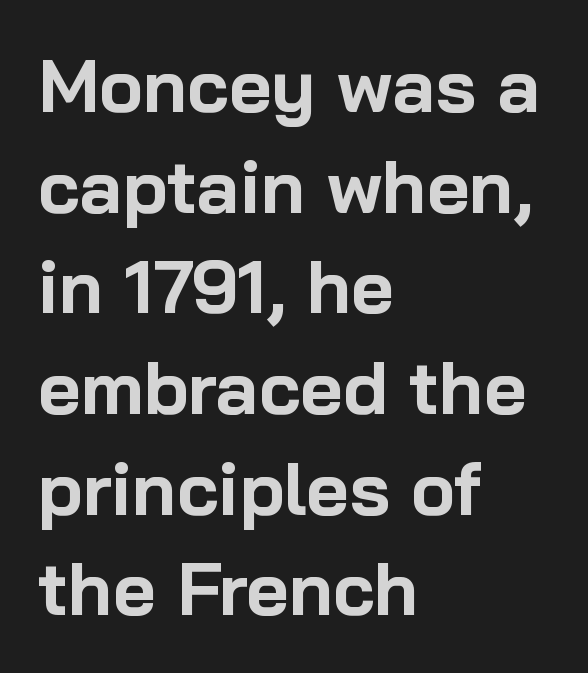
The image shows 74 px bold sans-serif type, upright; set left-aligned, normal line spacing (1.36x), normal letter spacing, not underlined; low stroke contrast and a medium x-height.
